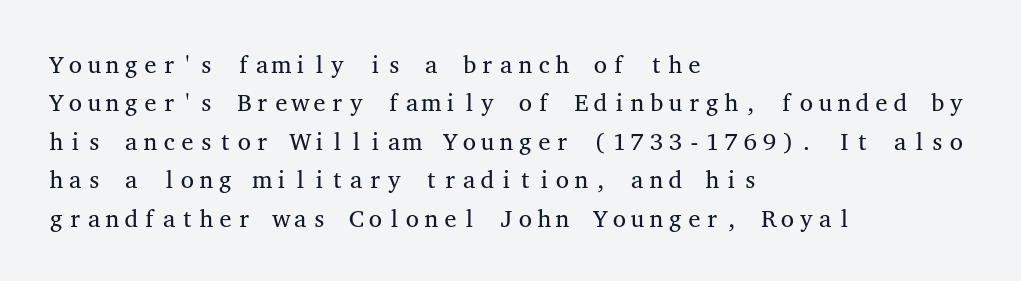
Q: Is the text bold? A: No.
Q: Is the text italic (slanted)? A: No, it is upright.
Q: Is the text underlined? A: No.
Q: How is the paragraph aligned? A: Left-aligned.
Q: Is the spacing between letters normal or unusually wide? A: Normal.
Q: Is the spacing between lines tight, normal or loose? A: Normal.
